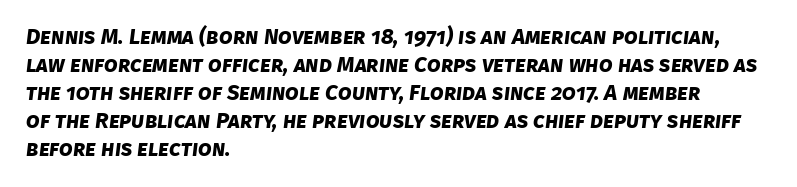
The image shows 22 px bold type; set left-aligned, normal line spacing (1.27x), normal letter spacing, not underlined.
